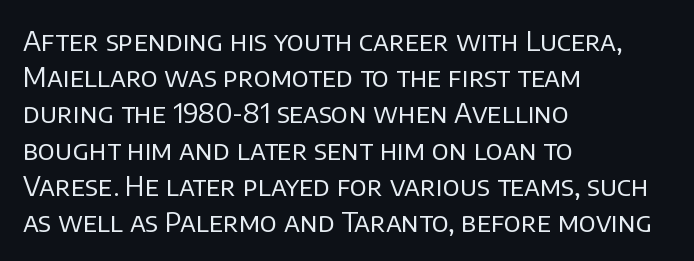
{"italic": "no", "bold": "no", "underline": "no", "align": "left", "line_spacing": "normal", "line_spacing_ratio": 1.34, "letter_spacing": "normal", "letter_spacing_em": 0.0, "glyph_px": 27}
